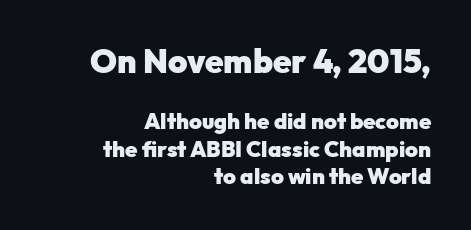
Is this a fixed-width face? No — the glyphs have proportional, varying widths. These two chunks differ in scale, with the top chunk taking the larger measure. Clear beneath every line of the passage. This is heavy type, rendered in bold. Quick note: not italic, upright.
